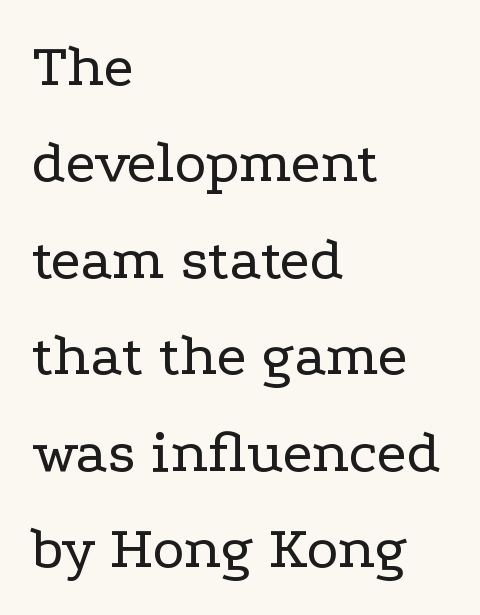
The tracking reads as untouched default to a designer's eye. Does the leading feel generous? No, just average. Think of a printed novel: that variable character pitch is what you see here. Does the copy run flush right? No — it runs flush left. The typeface chosen for these lines features serifs.
